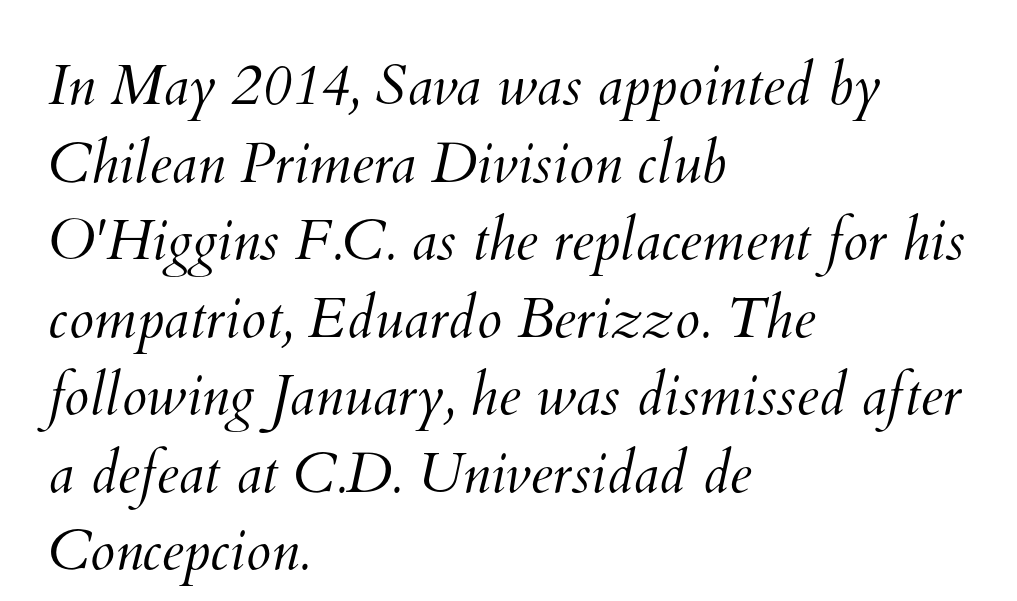
Q: Is the text bold? A: No.
Q: Is the text underlined? A: No.
Q: How is the paragraph aligned? A: Left-aligned.
Q: Is the spacing between letters normal or unusually wide? A: Normal.
Q: Is the spacing between lines tight, normal or loose? A: Normal.
Q: Width (condensed, normal, or wide)? A: Normal.
Q: Stroke contrast? A: Medium.
Q: x-height? A: Small.
Q: Monospaced? A: No.
